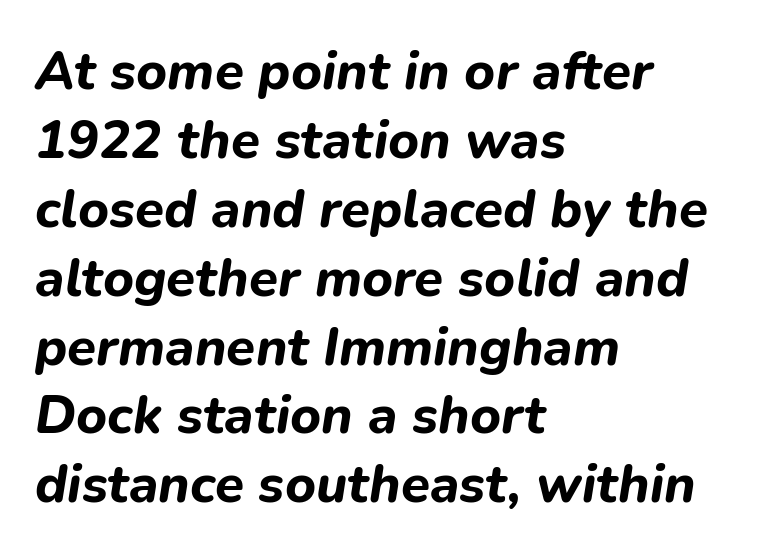
The image shows 53 px bold type, italic (leaning right); set left-aligned, normal line spacing (1.3x), normal letter spacing, not underlined; low stroke contrast and a medium x-height.
